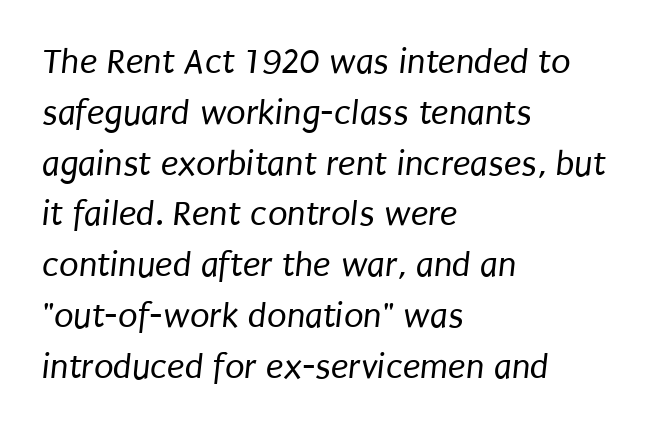
Here the designer chose a conventional face with non-uniform glyph widths. Does the type have serifs? No, each stem ends abruptly. Summary of weight: not heavy and not bold. Tracking value appears to be zero — textbook default spacing. The area under the type is left untouched. The paragraph has a hard left edge and a soft right edge.
